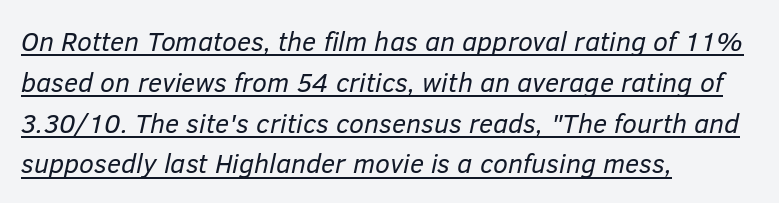
Q: Is the text bold? A: No.
Q: Is the text italic (slanted)? A: Yes, it leans right by about 12 degrees.
Q: Is the text underlined? A: Yes.
Q: How is the paragraph aligned? A: Left-aligned.
Q: Is the spacing between letters normal or unusually wide? A: Normal.
Q: Is the spacing between lines tight, normal or loose? A: Normal.
